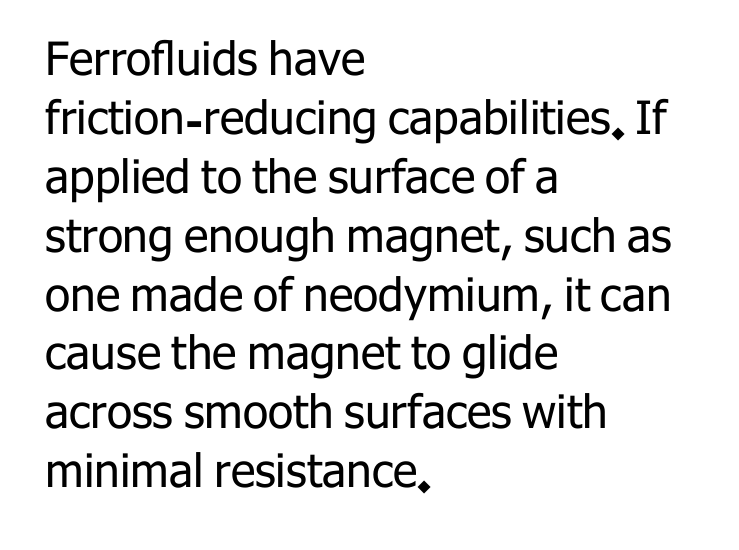
{"serif": "no", "italic": "no", "bold": "no", "weight": "regular", "width": "normal", "stroke_contrast": "low", "x_height": "medium", "monospaced": "no", "underline": "no", "align": "left", "line_spacing": "normal", "line_spacing_ratio": 1.28, "letter_spacing": "normal", "letter_spacing_em": 0.0, "glyph_px": 46}
